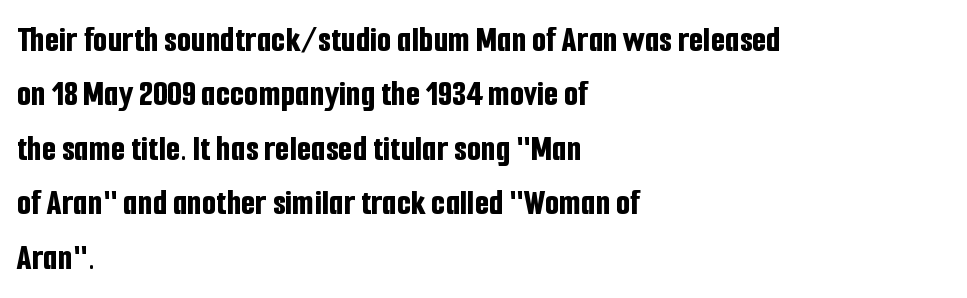
The image shows 37 px bold, condensed sans-serif type, upright; set left-aligned, normal line spacing (1.47x), normal letter spacing, not underlined; low stroke contrast and a medium x-height.
